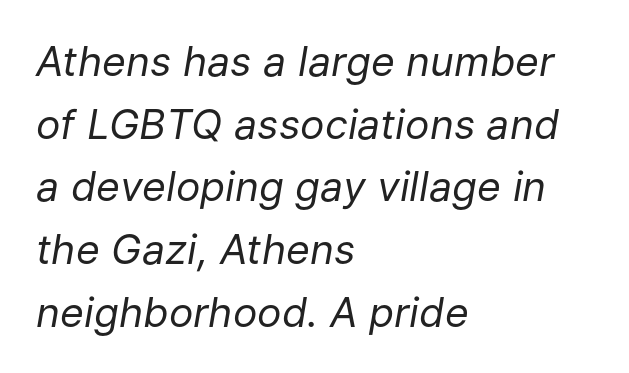
{"italic": "yes", "lean": "right", "slant_degrees": 9, "bold": "no", "weight": "regular", "width": "normal", "stroke_contrast": "low", "x_height": "medium", "monospaced": "no", "underline": "no", "align": "left", "line_spacing": "normal", "line_spacing_ratio": 1.53, "letter_spacing": "normal", "letter_spacing_em": 0.0, "glyph_px": 41}
